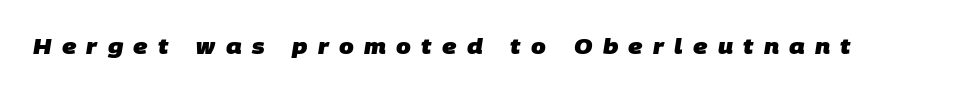
The image shows 21 px bold type; set unusually wide letter spacing (+0.49 em), not underlined.
